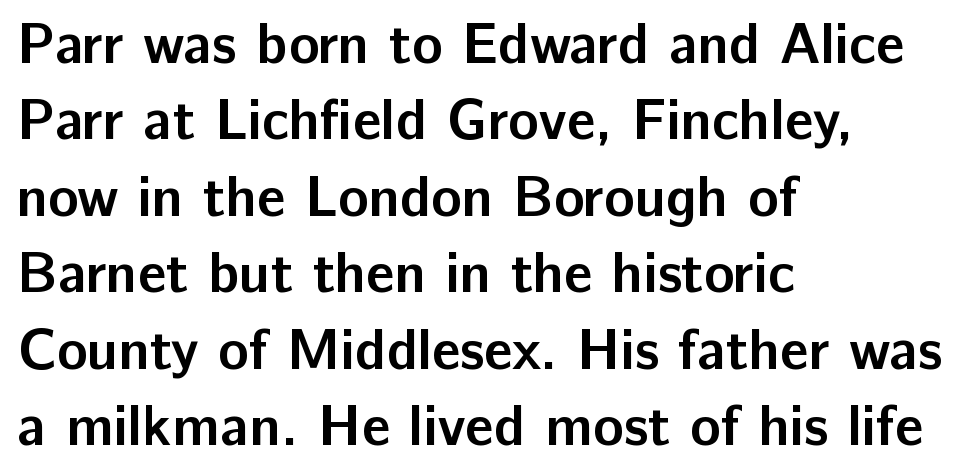
The image shows 57 px semibold sans-serif type, upright; set left-aligned, normal line spacing (1.34x), normal letter spacing, not underlined; low stroke contrast and a medium x-height.
